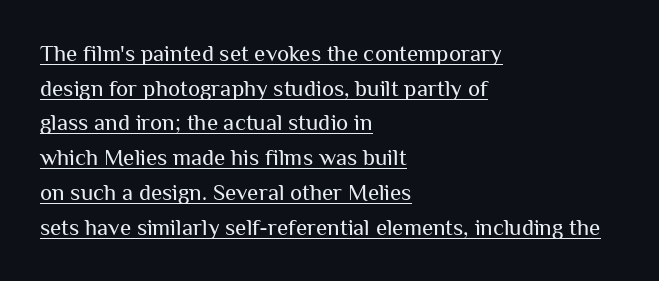
The image shows 23 px text type, upright; set left-aligned, normal line spacing (1.51x), normal letter spacing, underlined.
